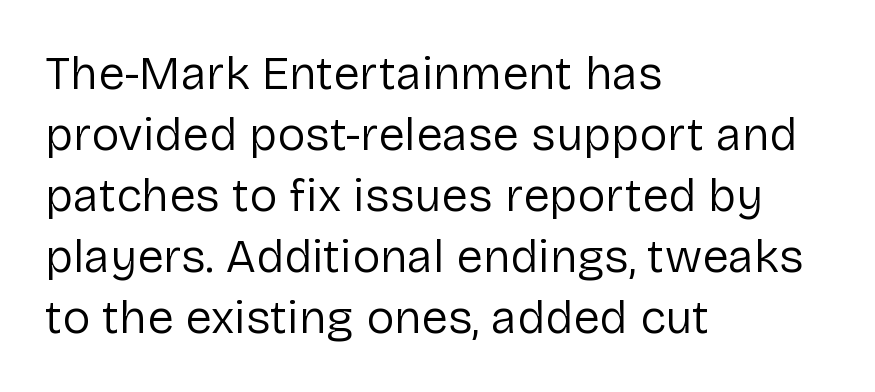
{"serif": "no", "italic": "no", "bold": "no", "weight": "regular", "width": "normal", "stroke_contrast": "low", "x_height": "medium", "monospaced": "no", "underline": "no", "align": "left", "line_spacing": "normal", "line_spacing_ratio": 1.3, "letter_spacing": "normal", "letter_spacing_em": 0.0, "glyph_px": 47}
